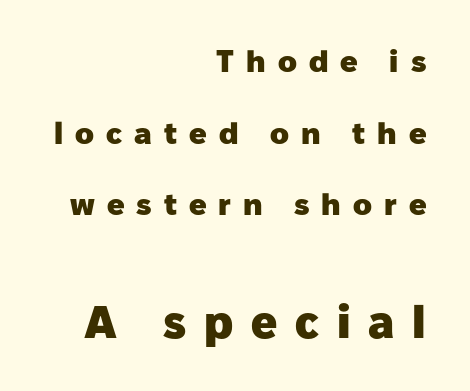
Descender tails drop into unmarked territory. The more generous point size was reserved for the lower chunk. The type family on display is of the sans-serif kind. The type is letterspaced generously, with wide tracking. One glance says open: line gaps are wider than usual. The lines in this sample share a right terminus and differ only in where they begin.
